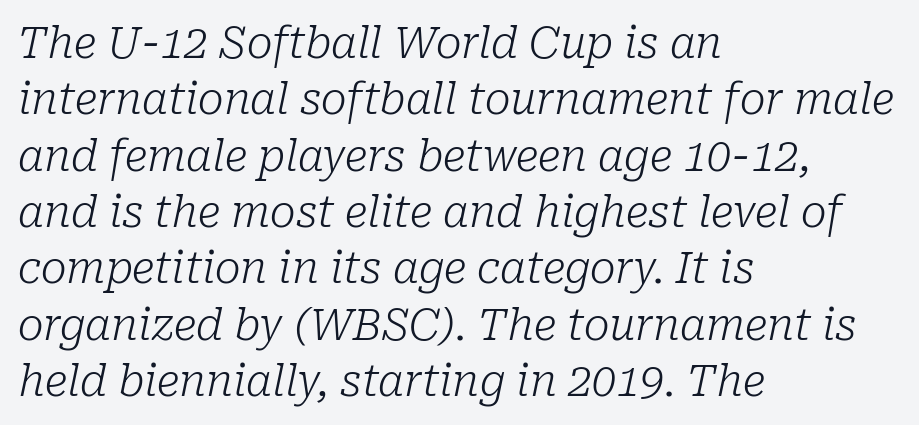
The image shows 43 px light serif type, italic (leaning right); set left-aligned, normal line spacing (1.31x), normal letter spacing, not underlined; low stroke contrast and a medium x-height.
